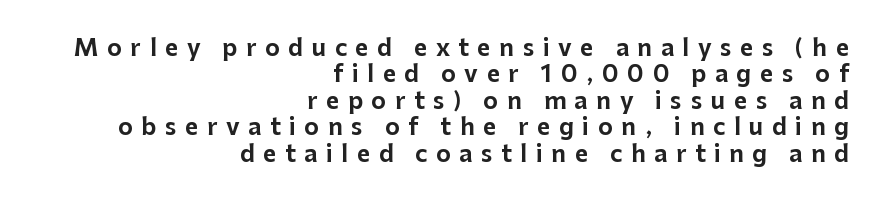
The image shows 23 px text type, upright; set right-aligned, tight line spacing (1.15x), unusually wide letter spacing (+0.37 em), not underlined.
